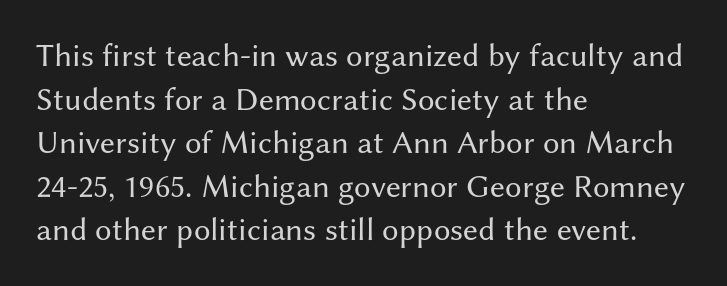
{"serif": "no", "italic": "no", "bold": "no", "weight": "regular", "width": "normal", "stroke_contrast": "medium", "x_height": "medium", "monospaced": "no", "underline": "no", "align": "left", "line_spacing": "normal", "line_spacing_ratio": 1.32, "letter_spacing": "normal", "letter_spacing_em": 0.0, "glyph_px": 33}
